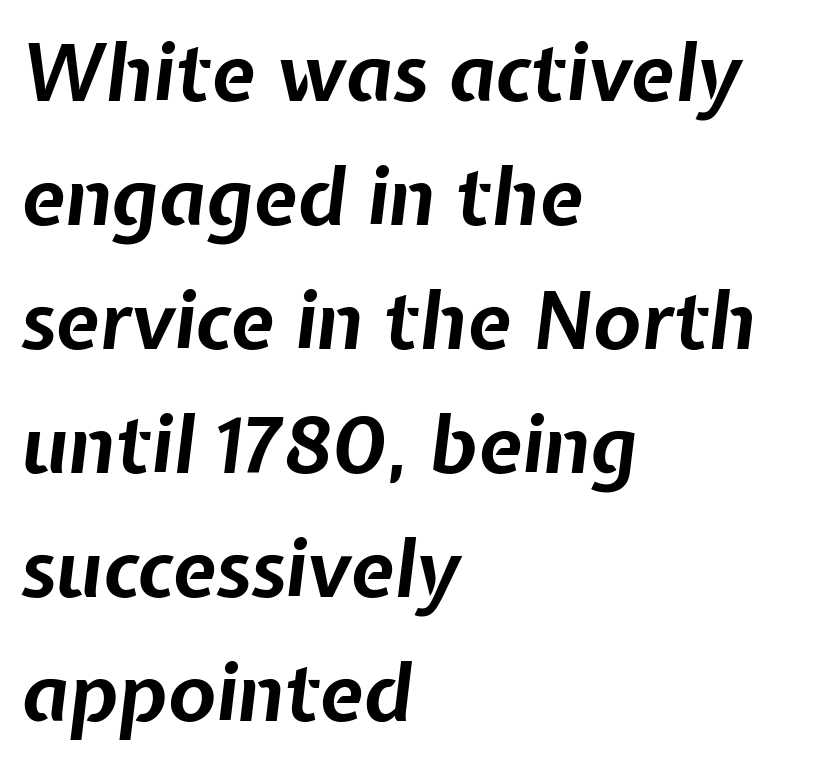
Q: Is the text bold? A: Yes.
Q: Is the text italic (slanted)? A: Yes, it leans right by about 7 degrees.
Q: Is the text underlined? A: No.
Q: How is the paragraph aligned? A: Left-aligned.
Q: Is the spacing between letters normal or unusually wide? A: Normal.
Q: Is the spacing between lines tight, normal or loose? A: Normal.
Q: Width (condensed, normal, or wide)? A: Normal.
Q: Stroke contrast? A: Low.
Q: x-height? A: Medium.
Q: Monospaced? A: No.
